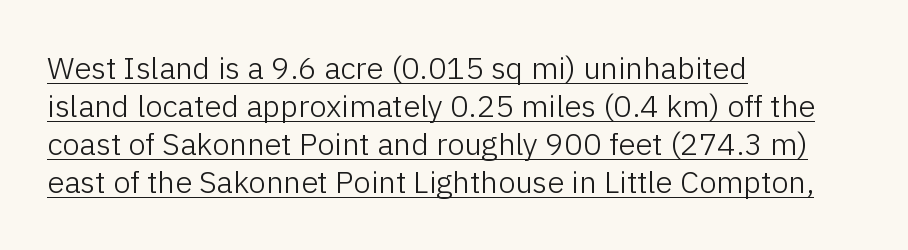
The lettering stays uniformly vertical, giving the passage a roman look. The text block is weighted toward the left margin, trailing off unevenly rightward. The designer went with a sans here, leaving each stem footless. The passage shown is typed in a proportional face where columns would drift. Weight: regular or lighter. The gaps between neighbouring characters are ordinary and unremarkable.
